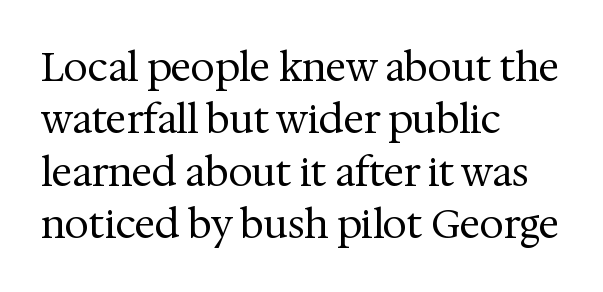
Character widths vary here, with narrow letters taking less room than wide ones. This is not heavy type; no bold has been used. You can tell from the footed stems that serif type was used. Each row of text sits above clean, open space. Nope, not italic — everything's standing straight.
